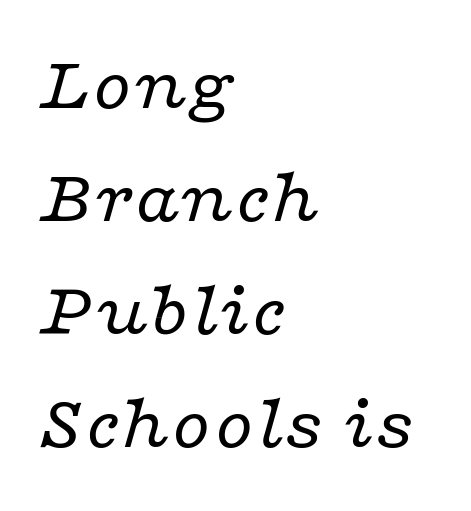
{"serif": "yes", "italic": "yes", "lean": "right", "slant_degrees": 16, "bold": "no", "weight": "regular", "width": "wide", "stroke_contrast": "low", "x_height": "medium", "monospaced": "no", "underline": "no", "align": "left", "line_spacing": "normal", "line_spacing_ratio": 1.45, "letter_spacing": "normal", "letter_spacing_em": 0.0, "glyph_px": 78}
